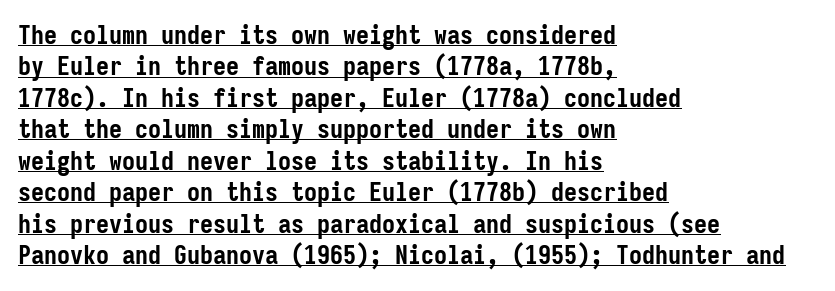
{"italic": "no", "bold": "yes", "underline": "yes", "align": "left", "line_spacing_ratio": 1.21, "letter_spacing": "normal", "letter_spacing_em": 0.0, "glyph_px": 26}
